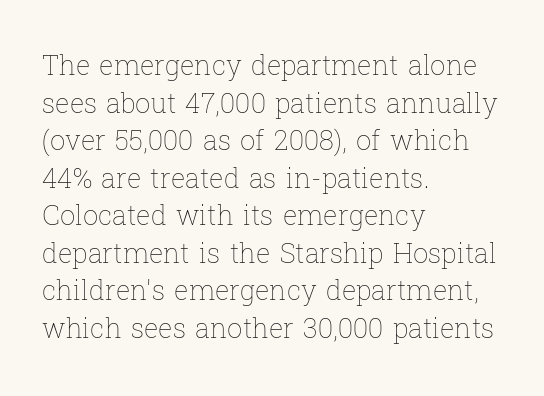
{"italic": "no", "bold": "no", "underline": "no", "align": "left", "line_spacing": "normal", "line_spacing_ratio": 1.39, "letter_spacing": "normal", "letter_spacing_em": 0.0, "glyph_px": 27}
